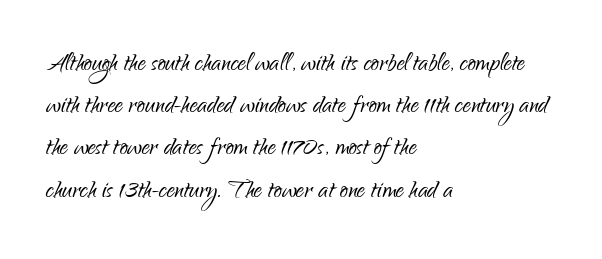
{"serif": "no", "bold": "no", "weight": "light", "width": "condensed", "stroke_contrast": "low", "x_height": "small", "monospaced": "no", "underline": "no", "align": "left", "line_spacing": "normal", "line_spacing_ratio": 1.32, "letter_spacing": "normal", "letter_spacing_em": 0.0, "glyph_px": 32}
